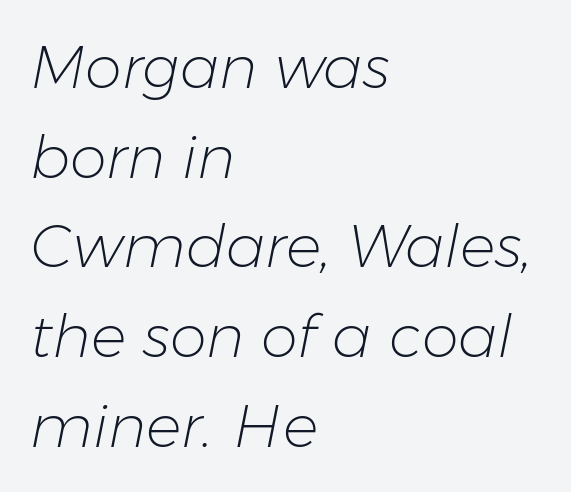
Q: Is the text bold? A: No.
Q: Is the text italic (slanted)? A: Yes, it leans right by about 11 degrees.
Q: Is the text underlined? A: No.
Q: How is the paragraph aligned? A: Left-aligned.
Q: Is the spacing between letters normal or unusually wide? A: Normal.
Q: Is the spacing between lines tight, normal or loose? A: Normal.
Q: Width (condensed, normal, or wide)? A: Normal.
Q: Stroke contrast? A: Low.
Q: x-height? A: Medium.
Q: Monospaced? A: No.
